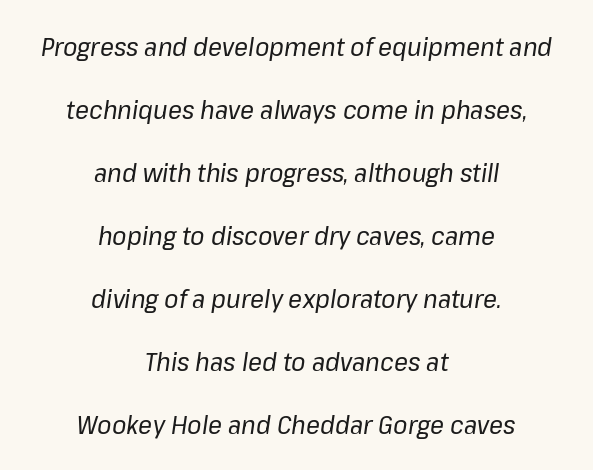
Q: Is the text bold? A: No.
Q: Is the text italic (slanted)? A: Yes, it leans right by about 8 degrees.
Q: Is the text underlined? A: No.
Q: How is the paragraph aligned? A: Centered.
Q: Is the spacing between letters normal or unusually wide? A: Normal.
Q: Is the spacing between lines tight, normal or loose? A: Loose.
